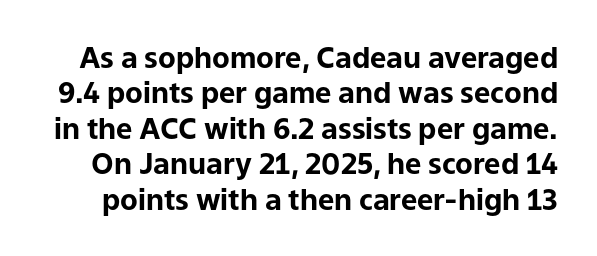
The image shows 29 px bold sans-serif type, upright; set line spacing 1.22x, normal letter spacing, not underlined; low stroke contrast and a medium x-height.
